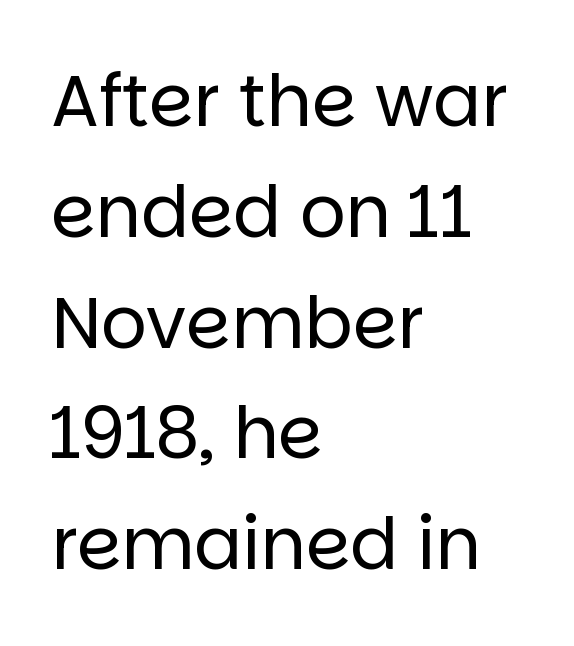
{"serif": "no", "italic": "no", "bold": "no", "weight": "regular", "width": "normal", "stroke_contrast": "low", "x_height": "large", "monospaced": "no", "underline": "no", "align": "left", "line_spacing": "normal", "line_spacing_ratio": 1.56, "letter_spacing": "normal", "letter_spacing_em": 0.0, "glyph_px": 71}
